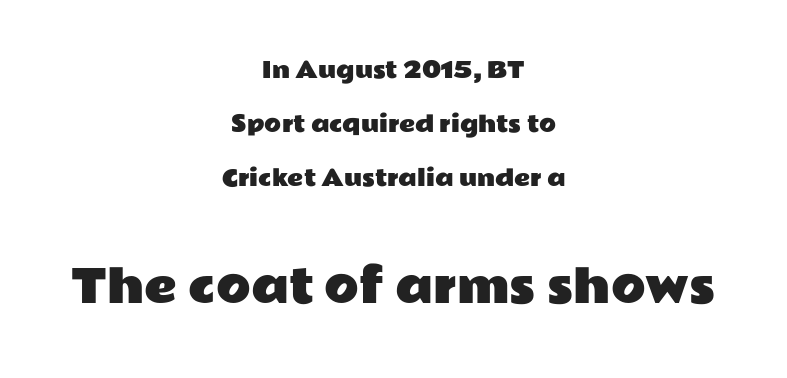
Q: Is the text italic (slanted)? A: No, it is upright.
Q: Is the typeface a serif or a sans-serif typeface? A: Sans-serif.
Q: Is the text underlined? A: No.
Q: How is the paragraph aligned? A: Centered.
Q: Is the spacing between letters normal or unusually wide? A: Normal.
Q: Is the spacing between lines tight, normal or loose? A: Loose.
Q: Which block of text is set in a larger size, the first (top) or the second (bottom)? A: The second (bottom) one.
Q: Width (condensed, normal, or wide)? A: Wide.
Q: Stroke contrast? A: Low.
Q: x-height? A: Medium.
Q: Monospaced? A: No.
